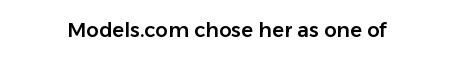
{"italic": "no", "underline": "no", "letter_spacing": "normal", "letter_spacing_em": 0.0, "glyph_px": 20}
